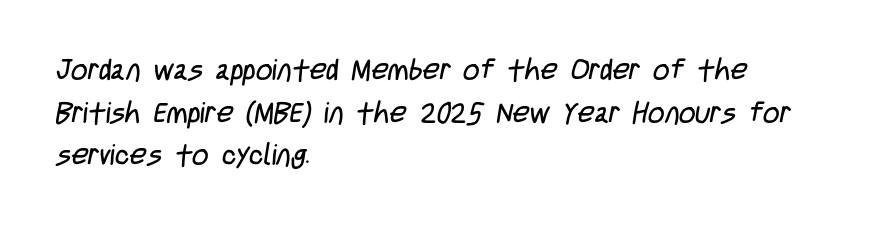
The image shows 29 px regular-weight, condensed sans-serif type; set left-aligned, normal line spacing (1.47x), normal letter spacing, not underlined; low stroke contrast and a large x-height.
